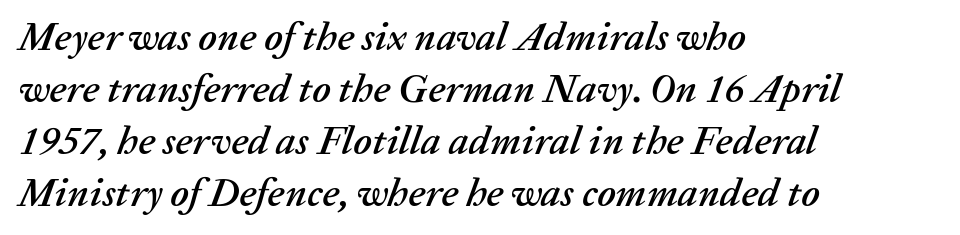
The image shows 40 px text type, italic (leaning right); set left-aligned, normal line spacing (1.3x), normal letter spacing, not underlined; low stroke contrast and a medium x-height.
